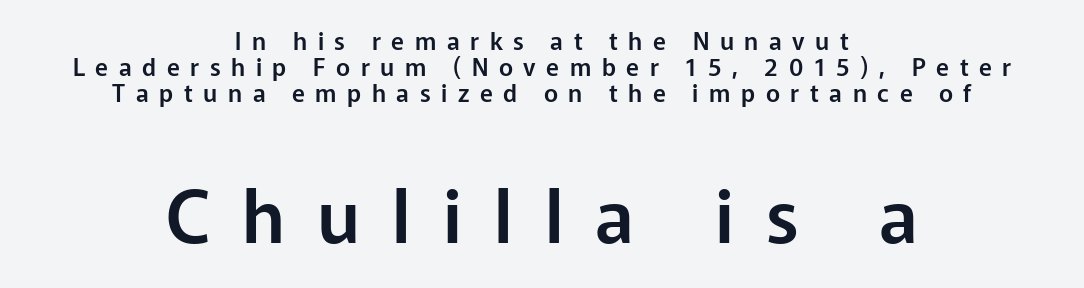
Q: Is the text italic (slanted)? A: No, it is upright.
Q: Is the typeface a serif or a sans-serif typeface? A: Sans-serif.
Q: Is the text underlined? A: No.
Q: How is the paragraph aligned? A: Centered.
Q: Is the spacing between letters normal or unusually wide? A: Unusually wide.
Q: Is the spacing between lines tight, normal or loose? A: Tight.
Q: Which block of text is set in a larger size, the first (top) or the second (bottom)? A: The second (bottom) one.
Q: Width (condensed, normal, or wide)? A: Normal.
Q: Stroke contrast? A: Low.
Q: x-height? A: Medium.
Q: Monospaced? A: No.
